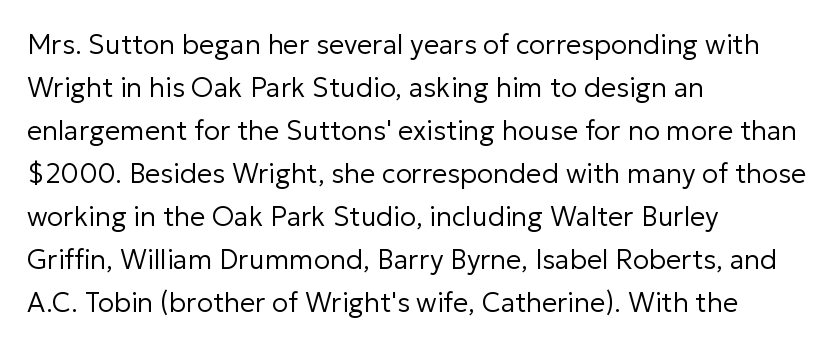
Line beginnings align vertically; line endings do not. Quick note: not italic, upright. No chunkiness to these letters — they're not bold. Default kerning and tracking; the words read as compact shapes.
